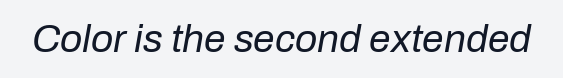
The specimen reads as italic at a glance. Spacing verdict: proportional, widths tailored to each character. Counters stay open thanks to moderate or lighter strokes. Nobody drew a line under any word here. These lines keep a tight, regular rhythm from letter to letter.
